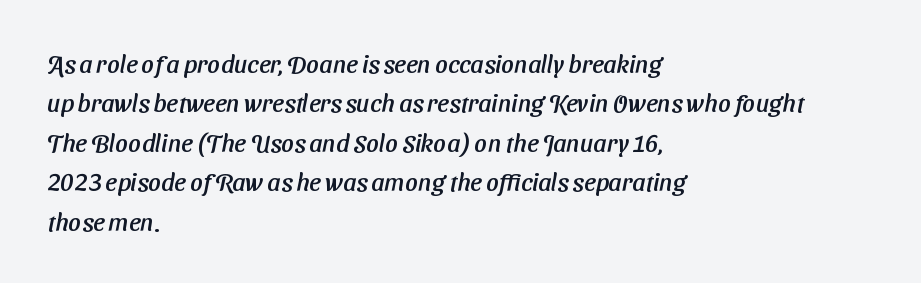
The image shows 25 px text type; set left-aligned, normal line spacing (1.58x), normal letter spacing, not underlined.
